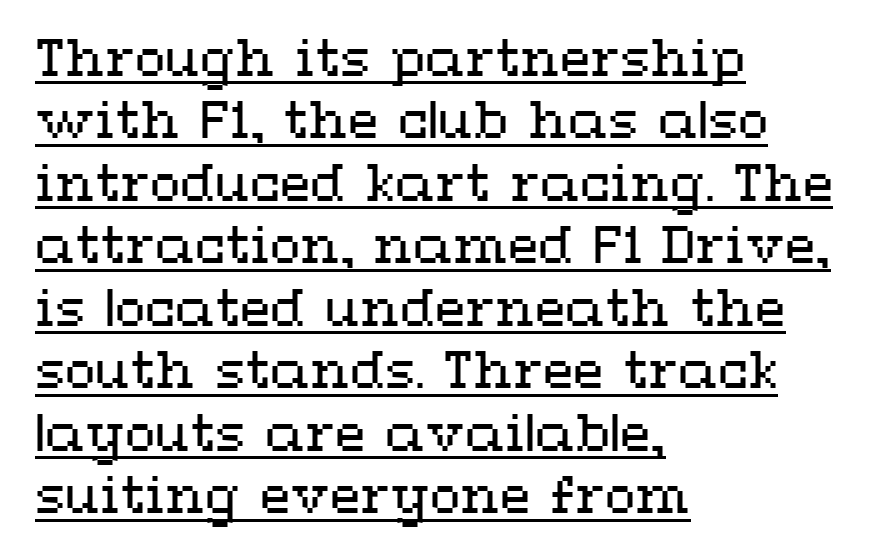
{"italic": "no", "bold": "no", "weight": "regular", "width": "wide", "stroke_contrast": "medium", "x_height": "medium", "monospaced": "no", "underline": "yes", "align": "left", "line_spacing": "normal", "line_spacing_ratio": 1.25, "letter_spacing": "normal", "letter_spacing_em": 0.0, "glyph_px": 50}
